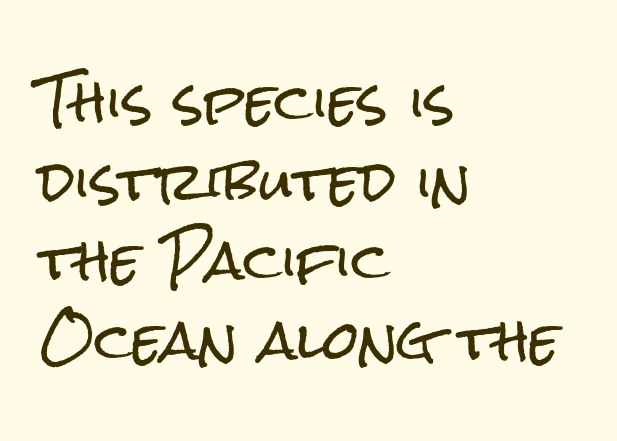
Nobody touched the tracking dial on this one. A student would call this left alignment; a typographer would say flush left, rag right. You can tell it's not italic because the verticals are truly vertical. Check where the strokes stop: nothing finishes them off — pure sans.
